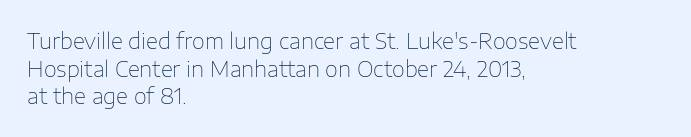
Q: Is the text bold? A: No.
Q: Is the text italic (slanted)? A: No, it is upright.
Q: Is the text underlined? A: No.
Q: How is the paragraph aligned? A: Left-aligned.
Q: Is the spacing between letters normal or unusually wide? A: Normal.
Q: Is the spacing between lines tight, normal or loose? A: Normal.
